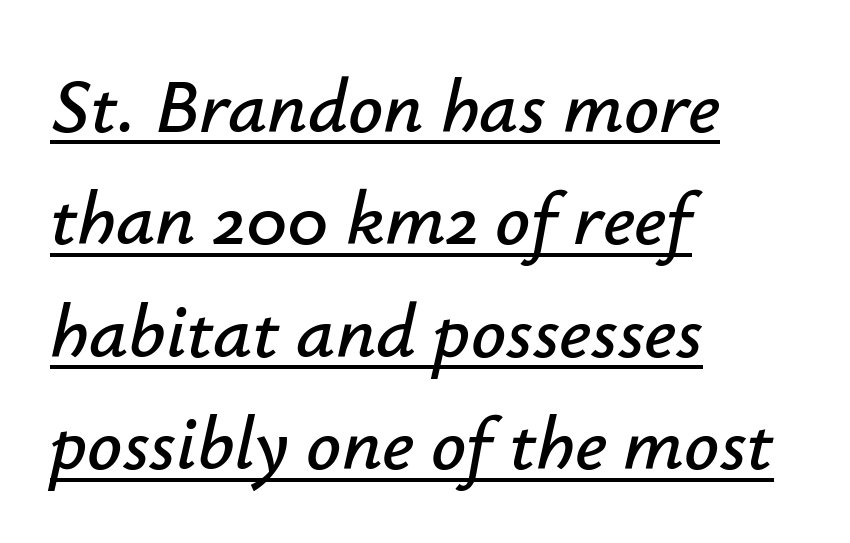
Proportional: the letters do not fall into vertical columns. This rendering uses left alignment, leaving the right contour irregular. This rendering leaves character spacing at its baseline value. The leading is moderate, giving the passage an even texture.
